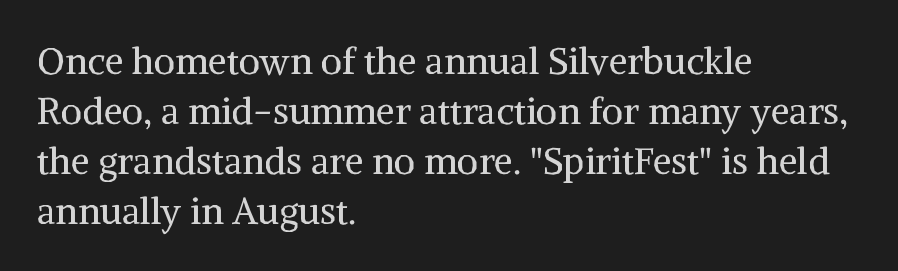
The image shows 37 px regular-weight serif type, upright; set left-aligned, normal line spacing (1.35x), normal letter spacing, not underlined; medium stroke contrast and a medium x-height.
